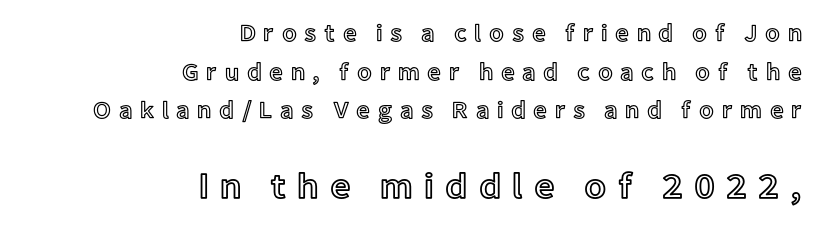
Q: Is the text italic (slanted)? A: No, it is upright.
Q: Is the text underlined? A: No.
Q: How is the paragraph aligned? A: Right-aligned.
Q: Is the spacing between letters normal or unusually wide? A: Unusually wide.
Q: Is the spacing between lines tight, normal or loose? A: Normal.
Q: Which block of text is set in a larger size, the first (top) or the second (bottom)? A: The second (bottom) one.
Q: Width (condensed, normal, or wide)? A: Normal.
Q: x-height? A: Medium.
Q: Monospaced? A: No.
